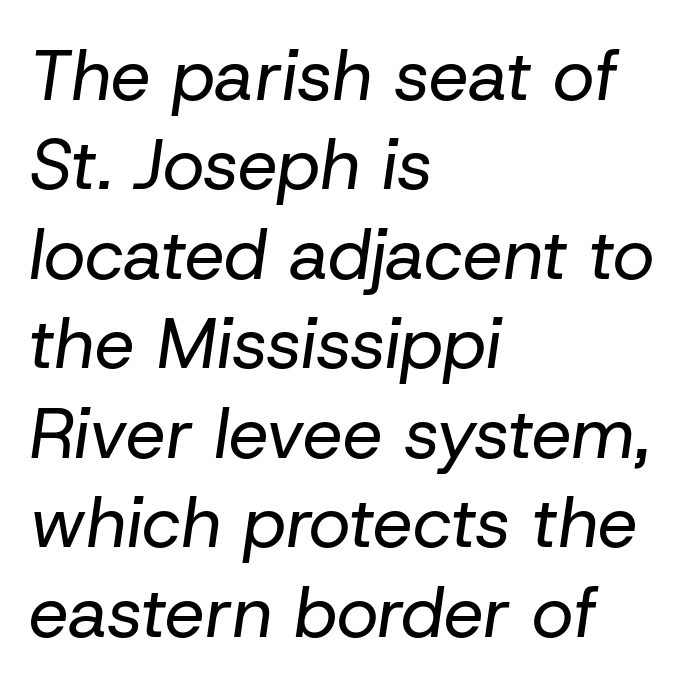
Q: Is the text bold? A: No.
Q: Is the text italic (slanted)? A: Yes, it leans right by about 8 degrees.
Q: Is the text underlined? A: No.
Q: How is the paragraph aligned? A: Left-aligned.
Q: Is the spacing between letters normal or unusually wide? A: Normal.
Q: Is the spacing between lines tight, normal or loose? A: Normal.
Q: Width (condensed, normal, or wide)? A: Normal.
Q: Stroke contrast? A: Low.
Q: x-height? A: Medium.
Q: Monospaced? A: No.
